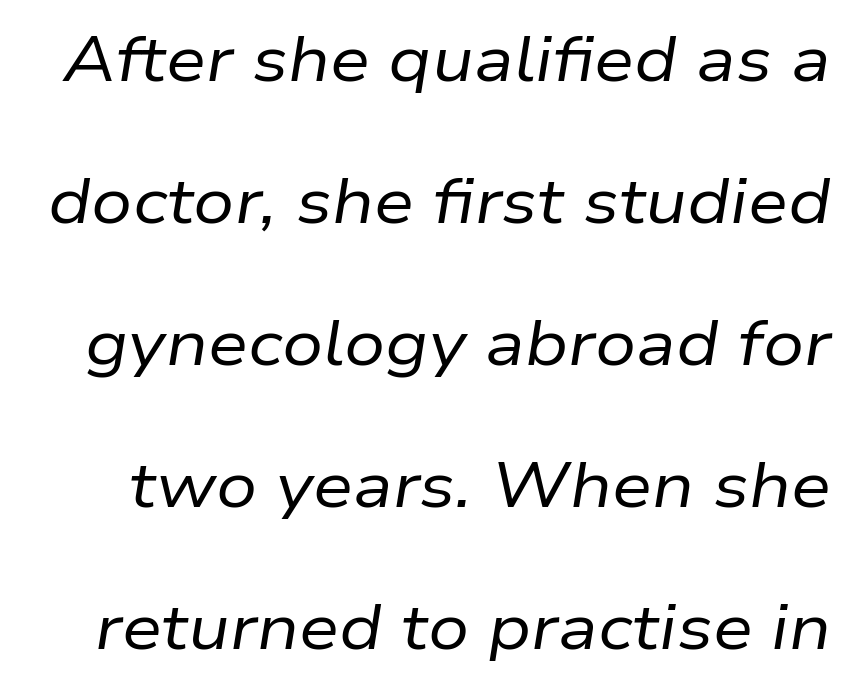
Proportional: the letters do not fall into vertical columns. Looking at the ascenders, they clearly lean. The face used here is rendered with its standard letterfit. Lines of text with bare space underneath. No chunkiness to these letters — they're not bold.
